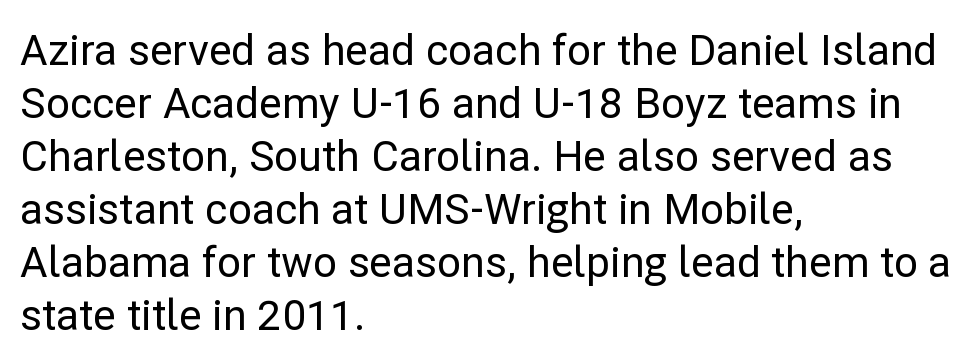
Q: Is the text italic (slanted)? A: No, it is upright.
Q: Is the typeface a serif or a sans-serif typeface? A: Sans-serif.
Q: Is the text underlined? A: No.
Q: How is the paragraph aligned? A: Left-aligned.
Q: Is the spacing between letters normal or unusually wide? A: Normal.
Q: Is the spacing between lines tight, normal or loose? A: Normal.
Q: Width (condensed, normal, or wide)? A: Normal.
Q: Stroke contrast? A: Low.
Q: x-height? A: Medium.
Q: Monospaced? A: No.
